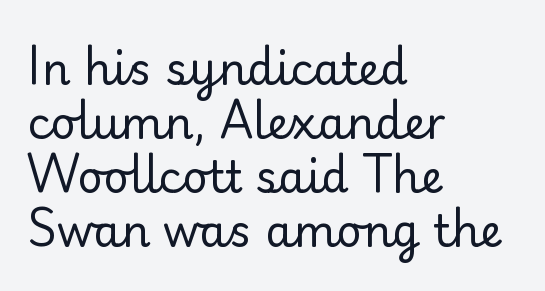
The image shows 44 px regular-weight sans-serif type, upright; set left-aligned, line spacing 1.23x, normal letter spacing, not underlined; low stroke contrast and a small x-height.
